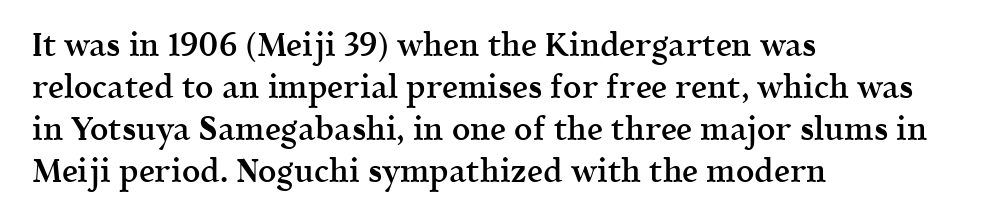
Q: Is the text bold? A: Semi-bold.
Q: Is the text italic (slanted)? A: No, it is upright.
Q: Is the typeface a serif or a sans-serif typeface? A: Serif.
Q: Is the text underlined? A: No.
Q: How is the paragraph aligned? A: Left-aligned.
Q: Is the spacing between letters normal or unusually wide? A: Normal.
Q: Is the spacing between lines tight, normal or loose? A: Normal.
Q: Width (condensed, normal, or wide)? A: Normal.
Q: x-height? A: Medium.
Q: Monospaced? A: No.
